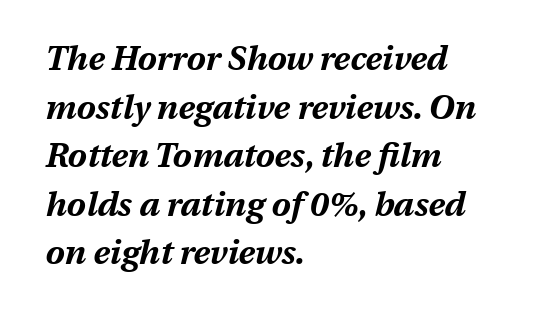
The passage shown has conventional tracking throughout. Compared with ordinary roman type, these characters are visibly tilted. The compositor pushed each line to the left boundary. Type without underlining.
